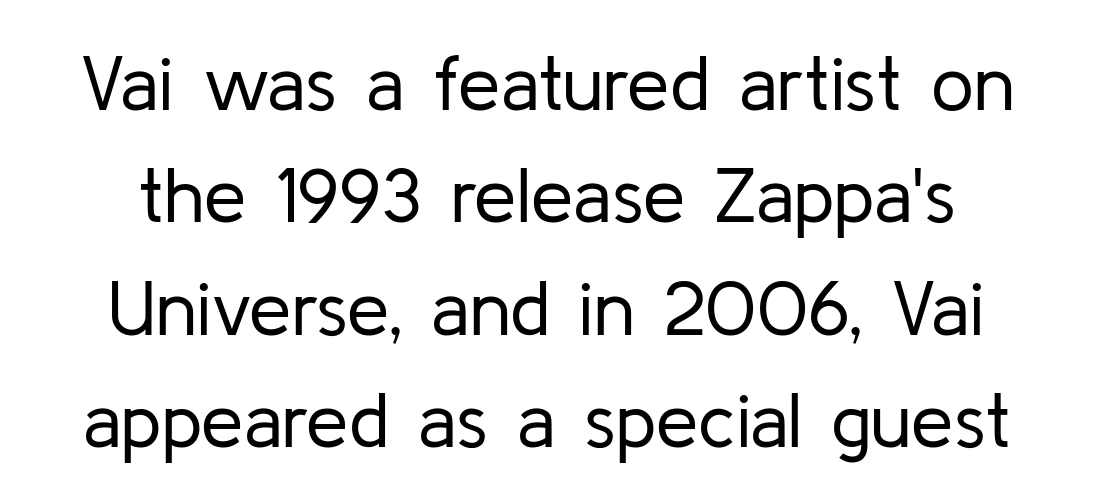
Q: Is the text bold? A: No.
Q: Is the text italic (slanted)? A: No, it is upright.
Q: Is the typeface a serif or a sans-serif typeface? A: Sans-serif.
Q: Is the text underlined? A: No.
Q: Is the spacing between letters normal or unusually wide? A: Normal.
Q: Is the spacing between lines tight, normal or loose? A: Normal.
Q: Width (condensed, normal, or wide)? A: Normal.
Q: Stroke contrast? A: Low.
Q: x-height? A: Medium.
Q: Monospaced? A: No.
